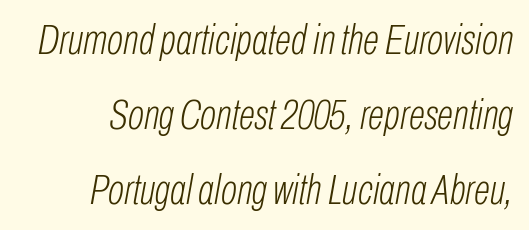
The image shows 43 px light, condensed type, italic (leaning right); set line spacing 1.74x, normal letter spacing, not underlined; low stroke contrast and a medium x-height.
